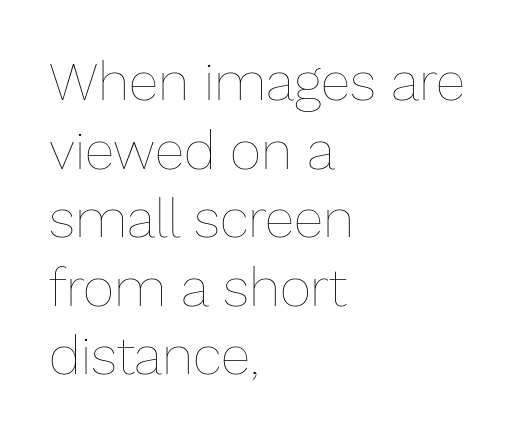
{"italic": "no", "bold": "no", "weight": "thin", "width": "normal", "stroke_contrast": "low", "x_height": "medium", "monospaced": "no", "underline": "no", "align": "left", "line_spacing": "normal", "line_spacing_ratio": 1.27, "letter_spacing": "normal", "letter_spacing_em": 0.0, "glyph_px": 54}
